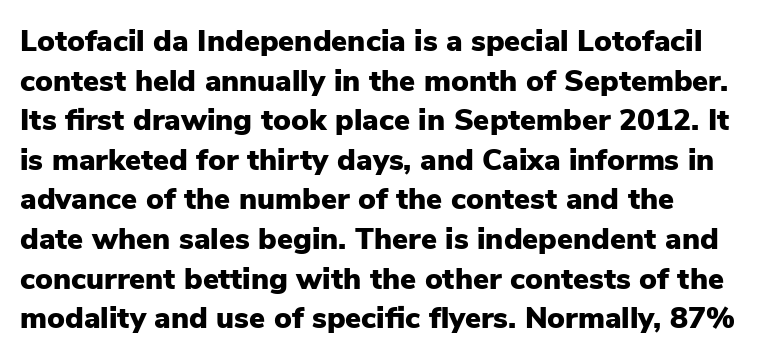
The horizontal fit of the characters is conventional and even. These lines were composed using upright roman letters. The designer went with a sans here, leaving each stem footless. Any mark beneath the type? The region is blank. One glance says typical: line gaps are just what's usual. Is this a fixed-width face? No — the glyphs have proportional, varying widths.
